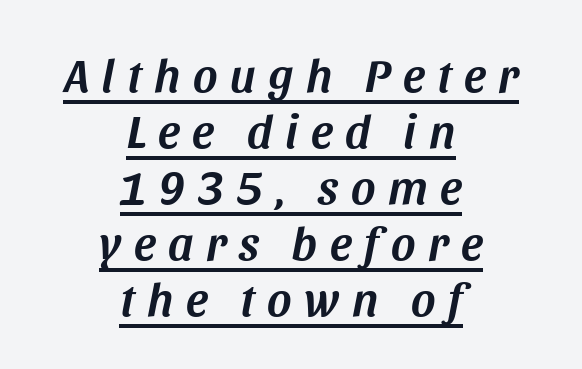
Honestly, the letter spacing is so wide it's the main thing you notice. The passage is arranged like a title page — every line centered. The face used here is proportionally spaced, like ordinary book or web type. The letters are slanted; this is an italic face. Has an underline been added? It has.
